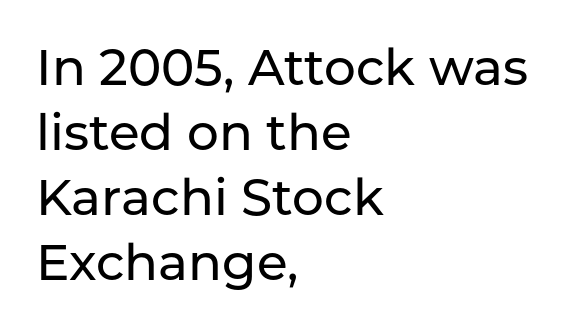
Q: Is the text italic (slanted)? A: No, it is upright.
Q: Is the typeface a serif or a sans-serif typeface? A: Sans-serif.
Q: Is the text underlined? A: No.
Q: How is the paragraph aligned? A: Left-aligned.
Q: Is the spacing between letters normal or unusually wide? A: Normal.
Q: Is the spacing between lines tight, normal or loose? A: Normal.
Q: Width (condensed, normal, or wide)? A: Normal.
Q: Stroke contrast? A: Low.
Q: x-height? A: Medium.
Q: Monospaced? A: No.
